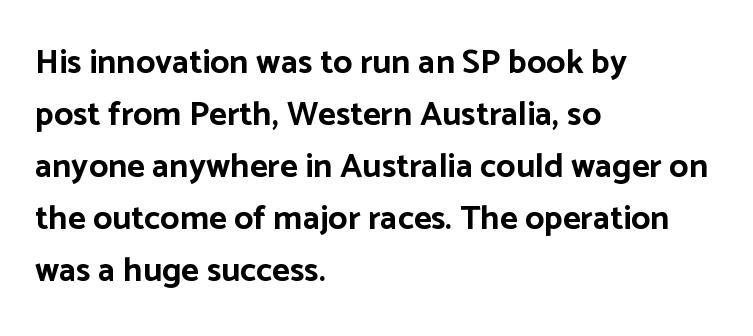
The image shows 34 px bold sans-serif type, upright; set left-aligned, normal line spacing (1.53x), normal letter spacing, not underlined; low stroke contrast and a medium x-height.
